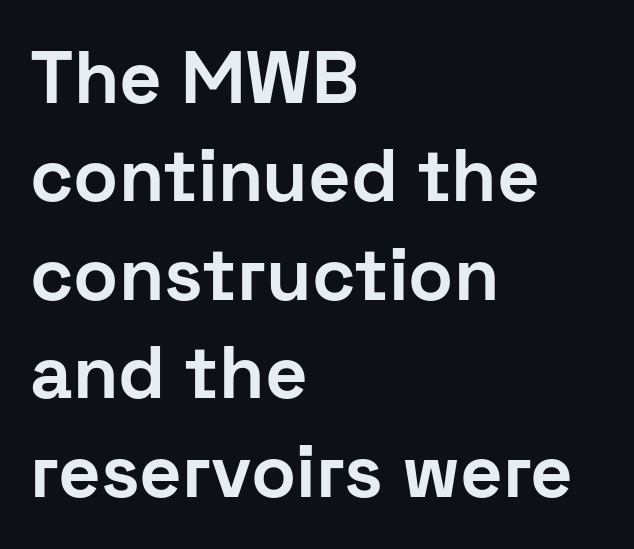
Typographically, this falls in the sans-serif category. You could not count columns in this text — the font is proportionally spaced. Teacher's note: observe the even left margin — that is flush-left alignment. Nobody touched the tracking dial on this one.
